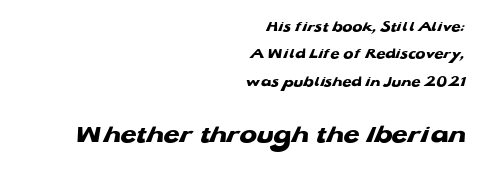
Q: Is the text bold? A: Yes.
Q: Is the text underlined? A: No.
Q: How is the paragraph aligned? A: Right-aligned.
Q: Is the spacing between letters normal or unusually wide? A: Normal.
Q: Which block of text is set in a larger size, the first (top) or the second (bottom)? A: The second (bottom) one.
